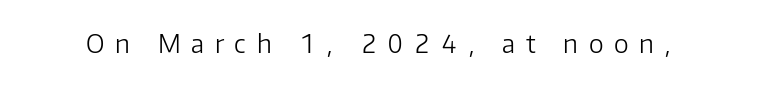
Plain, unruled lines of type. Upright lettering throughout. Compared with a typical body face, this is equally light or lighter still. Characters follow at a spacing far wider than the type designer built in.
